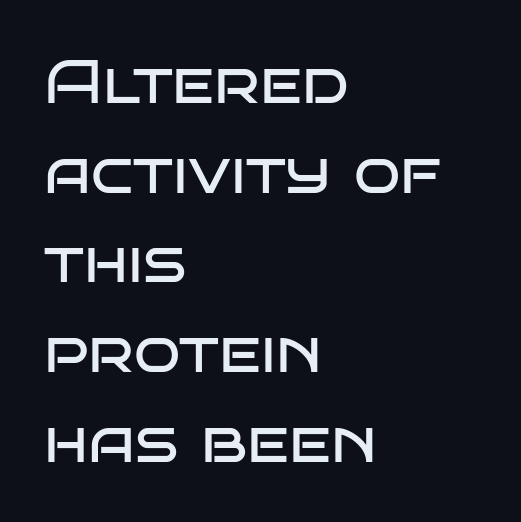
The image shows 61 px regular-weight, wide sans-serif type, upright; set left-aligned, normal line spacing (1.47x), normal letter spacing, not underlined; low stroke contrast and a large x-height.
